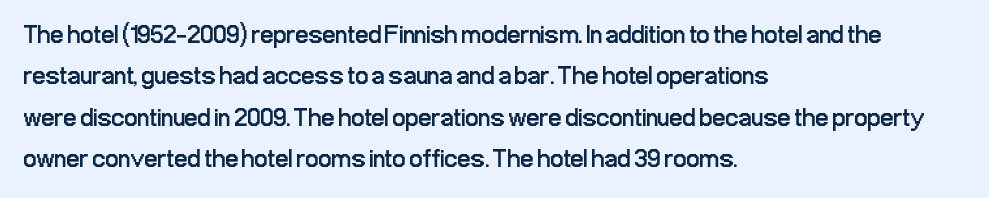
The image shows 26 px text type, upright; set left-aligned, normal line spacing (1.59x), normal letter spacing, not underlined.
